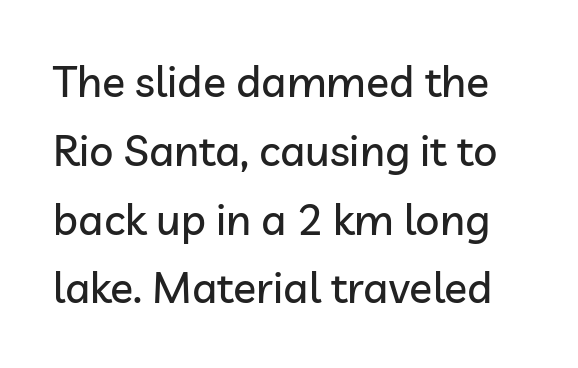
Each letter keeps its own natural width here, so spacing adapts to shape. Quick note: not italic, upright. The tracking reads as untouched default to a designer's eye. Glance below the letters and you will spot only blank space.
